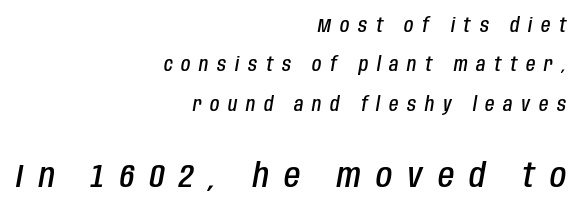
{"italic": "yes", "lean": "right", "slant_degrees": 10, "bold": "semi", "weight": "semibold", "width": "condensed", "stroke_contrast": "low", "x_height": "large", "monospaced": "no", "underline": "no", "align": "right", "line_spacing": "loose", "line_spacing_ratio": 2.07, "letter_spacing": "wide", "letter_spacing_em": 0.46, "larger_block": "second", "size_ratio": 1.74, "glyph_px": 33}
